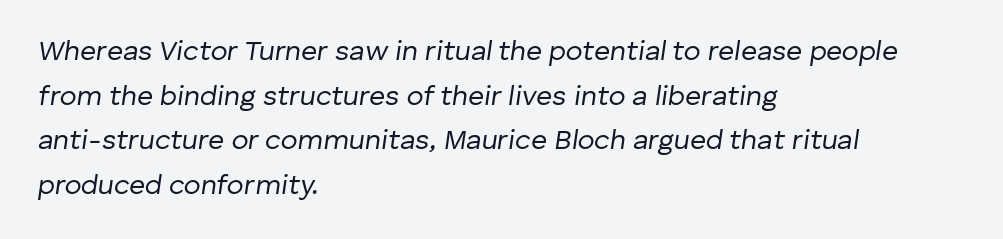
{"italic": "yes", "lean": "right", "slant_degrees": 8, "bold": "no", "weight": "regular", "width": "normal", "stroke_contrast": "low", "x_height": "medium", "monospaced": "no", "underline": "no", "align": "left", "line_spacing": "normal", "line_spacing_ratio": 1.59, "letter_spacing": "normal", "letter_spacing_em": 0.0, "glyph_px": 28}
